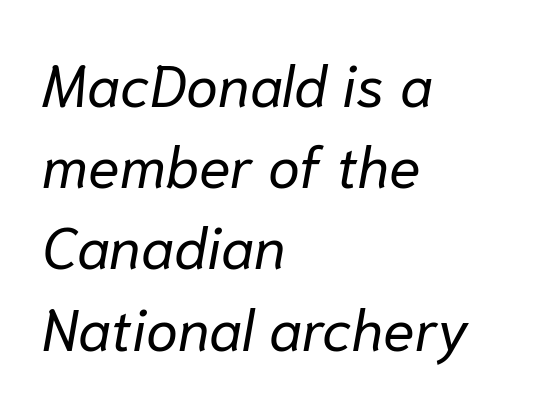
There is no visible air inserted between adjacent glyphs. This is not heavy type; no bold has been used. Does the lettering tilt? It does — this is italic. Looks like regular typesetting: each glyph gets only the width it needs. The space directly below the letters is spotless.
